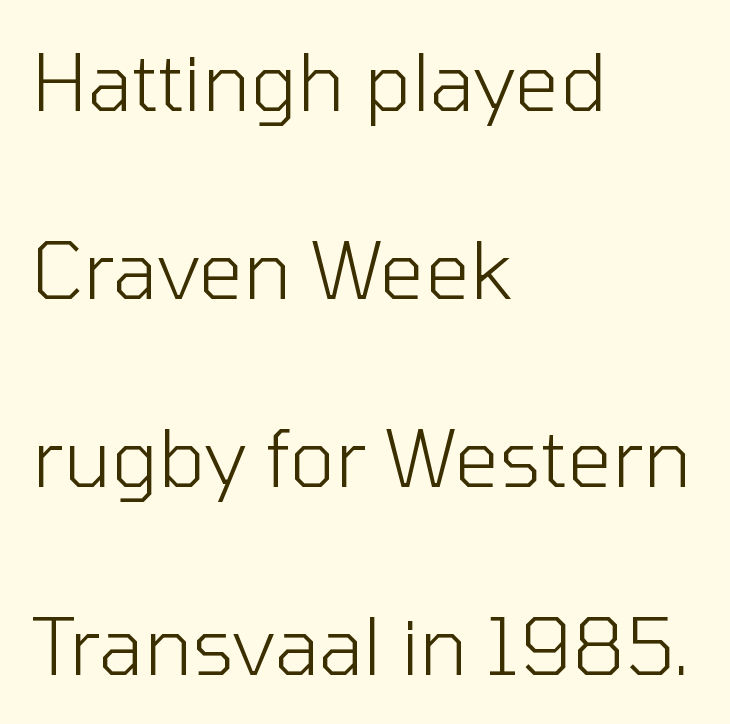
Each line starts at the same left margin while the right side varies. Do the characters align in a grid? No, the font is proportional. Is there any slant? The stems are plumb. The passage shown is not underscored anywhere.
